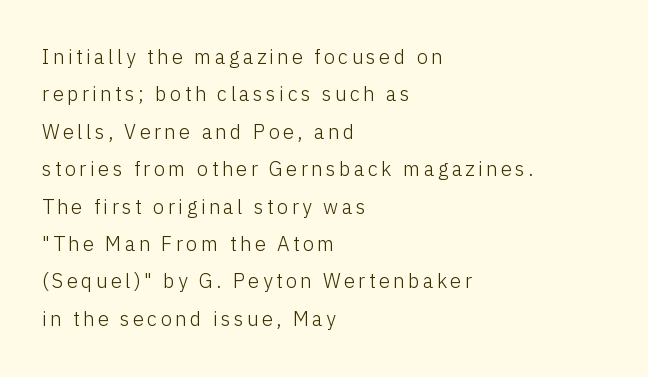
{"italic": "no", "bold": "no", "underline": "no", "align": "left", "line_spacing_ratio": 1.87, "glyph_px": 20}
